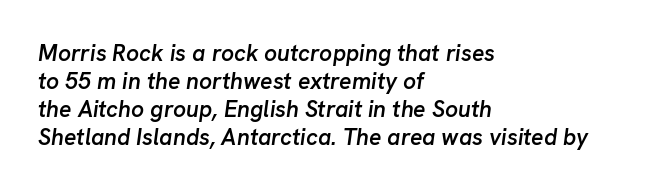
This sample uses plain, unmodified letter spacing. The string is rendered with underlining switched off. This is the in-between weight designers call semibold or demi. It's the slanting kind of type. Line beginnings align vertically; line endings do not.
